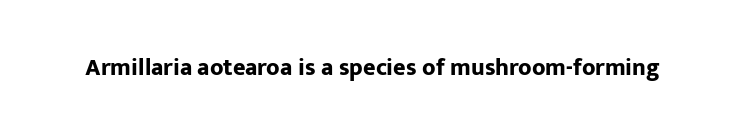
{"italic": "no", "bold": "yes", "underline": "no", "letter_spacing": "normal", "letter_spacing_em": 0.0, "glyph_px": 24}
